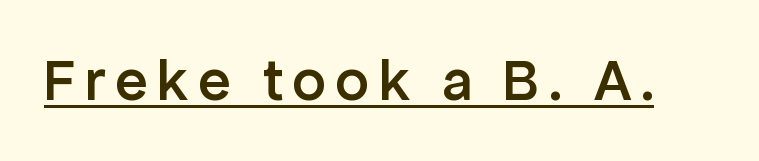
{"serif": "no", "italic": "no", "bold": "semi", "weight": "semibold", "width": "normal", "stroke_contrast": "low", "x_height": "medium", "monospaced": "no", "underline": "yes", "glyph_px": 60}
